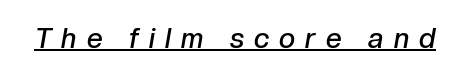
Q: Is the text bold? A: Semi-bold.
Q: Is the text italic (slanted)? A: Yes, it leans right by about 10 degrees.
Q: Is the text underlined? A: Yes.
Q: Is the spacing between letters normal or unusually wide? A: Unusually wide.
Q: Width (condensed, normal, or wide)? A: Normal.
Q: Stroke contrast? A: Low.
Q: x-height? A: Medium.
Q: Monospaced? A: No.
